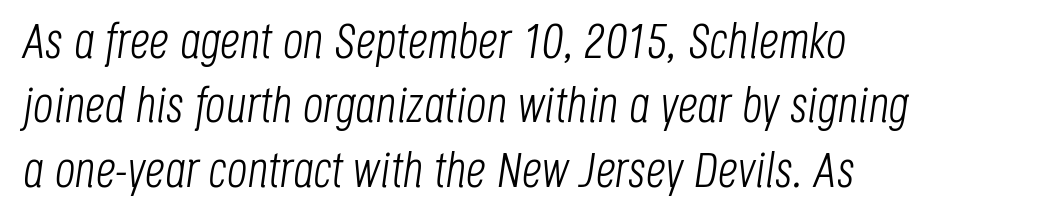
Q: Is the text bold? A: No.
Q: Is the text italic (slanted)? A: Yes, it leans right by about 8 degrees.
Q: Is the text underlined? A: No.
Q: How is the paragraph aligned? A: Left-aligned.
Q: Is the spacing between letters normal or unusually wide? A: Normal.
Q: Is the spacing between lines tight, normal or loose? A: Normal.
Q: Width (condensed, normal, or wide)? A: Condensed.
Q: Stroke contrast? A: Low.
Q: x-height? A: Large.
Q: Monospaced? A: No.
